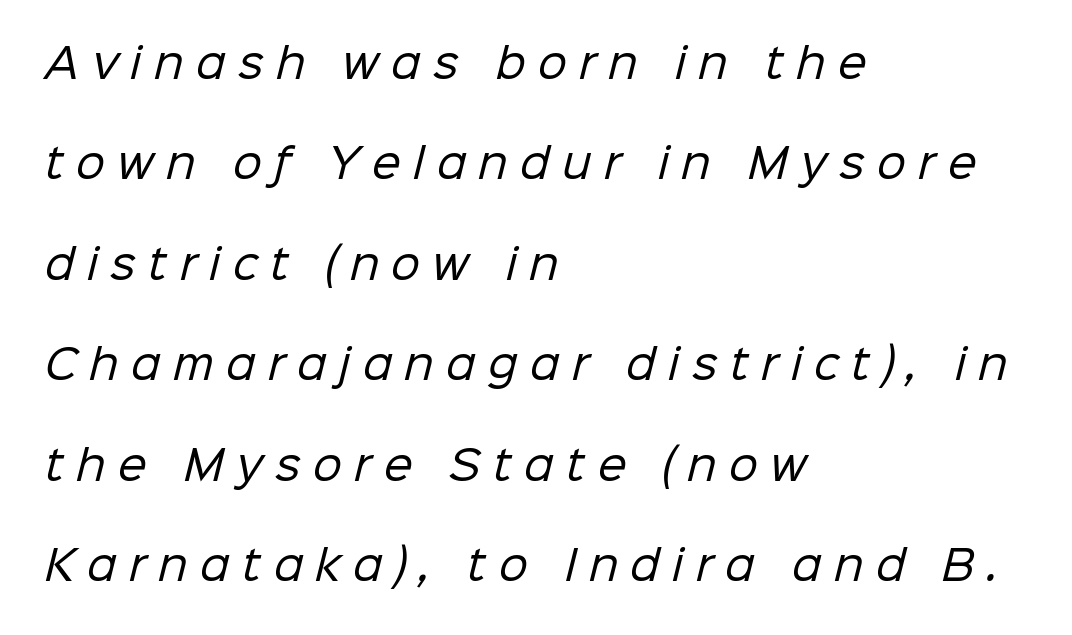
{"serif": "no", "bold": "no", "weight": "regular", "width": "normal", "stroke_contrast": "low", "x_height": "medium", "monospaced": "no", "underline": "no", "align": "left", "line_spacing": "loose", "line_spacing_ratio": 2.45, "letter_spacing": "wide", "letter_spacing_em": 0.3, "glyph_px": 41}
